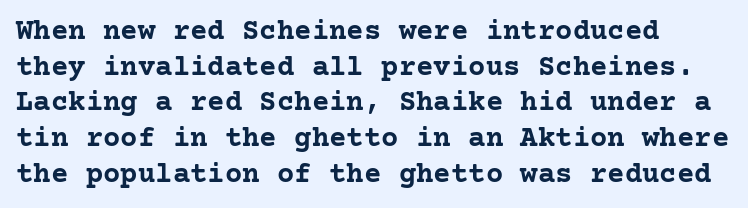
Q: Is the text bold? A: Yes.
Q: Is the text italic (slanted)? A: No, it is upright.
Q: Is the typeface a serif or a sans-serif typeface? A: Serif.
Q: Is the text underlined? A: No.
Q: How is the paragraph aligned? A: Left-aligned.
Q: Is the spacing between letters normal or unusually wide? A: Normal.
Q: Width (condensed, normal, or wide)? A: Normal.
Q: Stroke contrast? A: Low.
Q: x-height? A: Medium.
